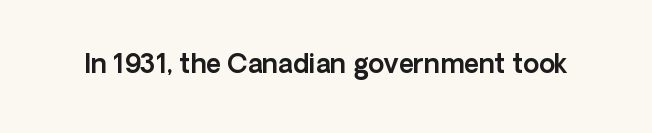
The image shows 26 px text type, upright; set normal letter spacing, not underlined.
